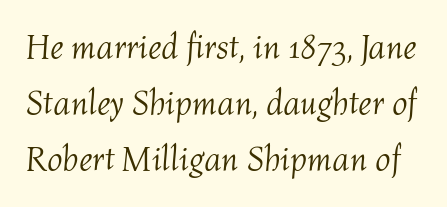
Q: Is the text bold? A: No.
Q: Is the text italic (slanted)? A: Yes, it leans right by about 4 degrees.
Q: Is the text underlined? A: No.
Q: Is the spacing between letters normal or unusually wide? A: Normal.
Q: Is the spacing between lines tight, normal or loose? A: Normal.
Q: Width (condensed, normal, or wide)? A: Normal.
Q: Stroke contrast? A: Medium.
Q: x-height? A: Medium.
Q: Monospaced? A: No.
